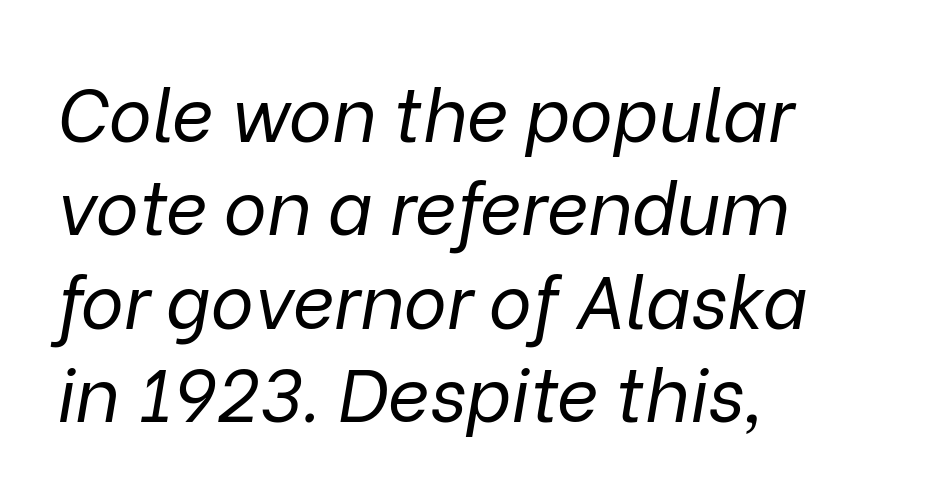
Q: Is the text bold? A: No.
Q: Is the text italic (slanted)? A: Yes, it leans right by about 9 degrees.
Q: Is the text underlined? A: No.
Q: How is the paragraph aligned? A: Left-aligned.
Q: Is the spacing between letters normal or unusually wide? A: Normal.
Q: Is the spacing between lines tight, normal or loose? A: Normal.
Q: Width (condensed, normal, or wide)? A: Normal.
Q: Stroke contrast? A: Low.
Q: x-height? A: Medium.
Q: Monospaced? A: No.
